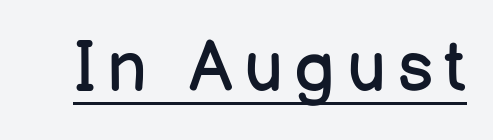
{"serif": "no", "italic": "no", "bold": "no", "weight": "regular", "width": "normal", "stroke_contrast": "low", "x_height": "medium", "monospaced": "no", "underline": "yes", "glyph_px": 71}
